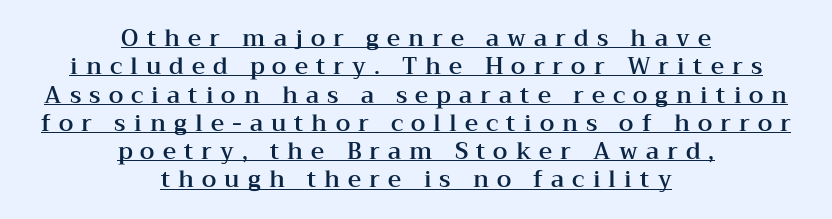
This sample is center-justified, so both line endings float freely. Compared with undecorated copy, this sample adds a rule below the words. Posture: vertical. Loose tracking; the words dissolve into strings of separated letters.
